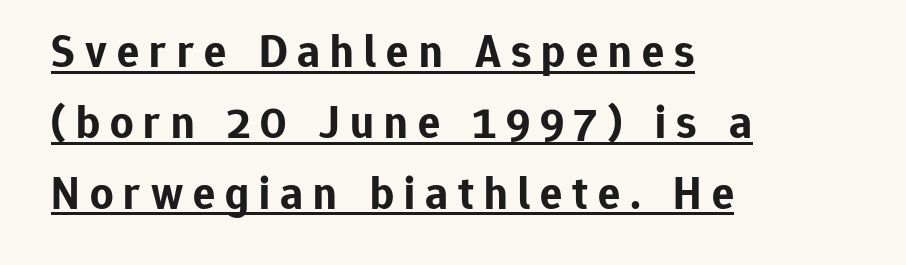
What's the leading like? Ordinary, nothing unusual. Is this a sans? Yes — the strokes have no serifs. The letters are spread apart with noticeably loose tracking. Every letter is thick-stroked: bold, no question.
